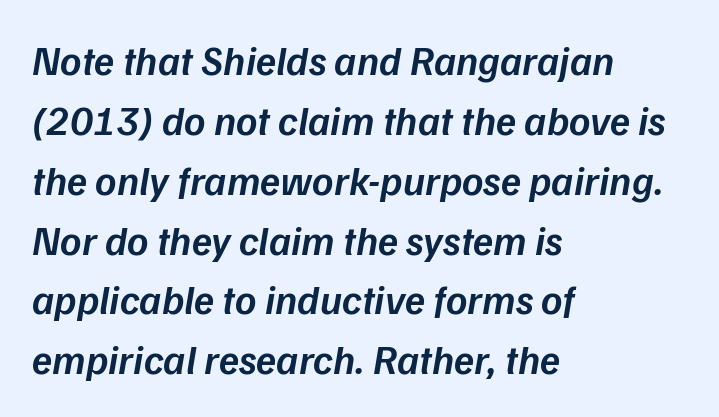
The image shows 41 px semibold type, italic (leaning right); set left-aligned, normal line spacing (1.46x), normal letter spacing, not underlined; low stroke contrast and a medium x-height.
